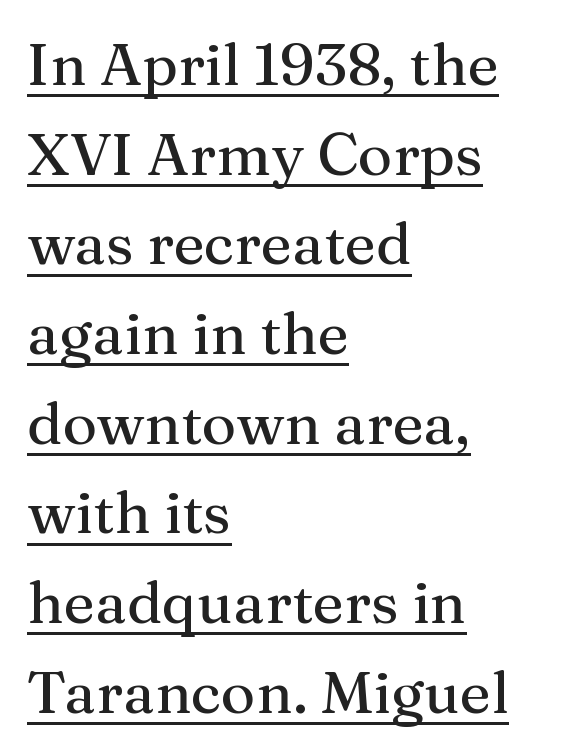
Q: Is the text italic (slanted)? A: No, it is upright.
Q: Is the typeface a serif or a sans-serif typeface? A: Serif.
Q: Is the text underlined? A: Yes.
Q: How is the paragraph aligned? A: Left-aligned.
Q: Is the spacing between letters normal or unusually wide? A: Normal.
Q: Is the spacing between lines tight, normal or loose? A: Normal.
Q: Width (condensed, normal, or wide)? A: Normal.
Q: Stroke contrast? A: Medium.
Q: x-height? A: Medium.
Q: Monospaced? A: No.
